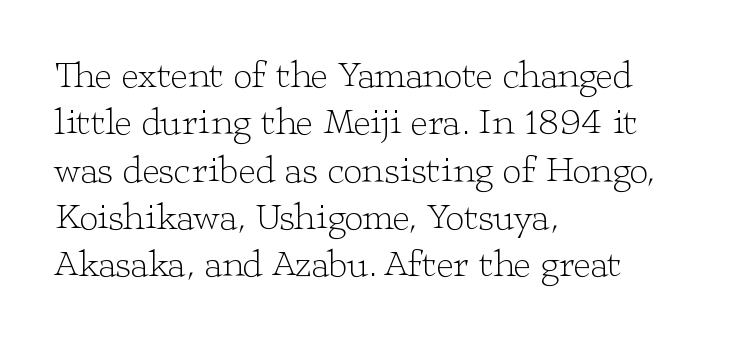
Here the designer chose a conventional face with non-uniform glyph widths. Check under the words: just untouched page. The typeface chosen for these lines features serifs. Each line starts at the same left margin while the right side varies. Does the leading feel generous? No, just average.
